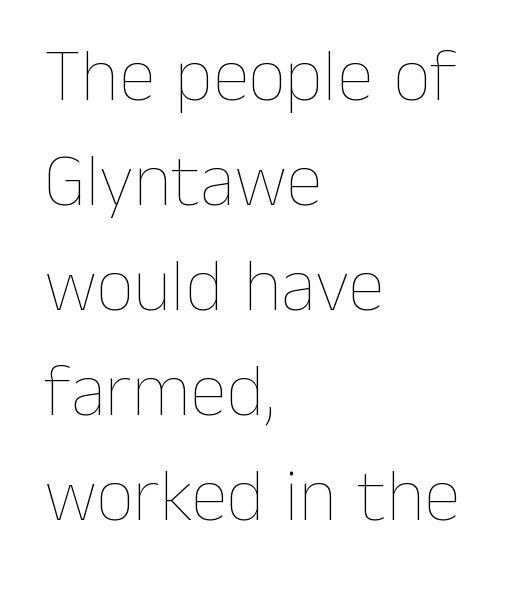
{"italic": "no", "bold": "no", "weight": "thin", "width": "normal", "stroke_contrast": "low", "x_height": "medium", "monospaced": "no", "underline": "no", "align": "left", "line_spacing": "normal", "line_spacing_ratio": 1.42, "letter_spacing": "normal", "letter_spacing_em": 0.0, "glyph_px": 74}
